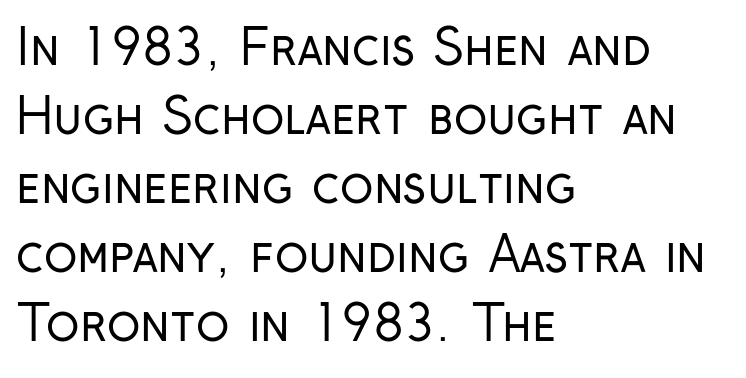
The image shows 49 px regular-weight, condensed sans-serif type, upright; set left-aligned, normal line spacing (1.41x), normal letter spacing, not underlined; low stroke contrast and a medium x-height.
